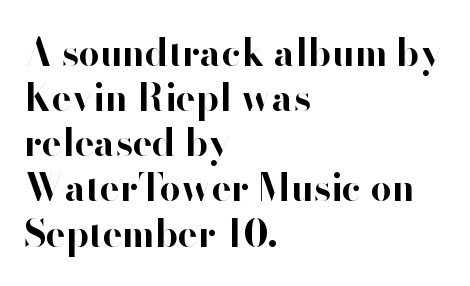
The image shows 37 px bold sans-serif type, upright; set left-aligned, line spacing 1.22x, normal letter spacing, not underlined; high stroke contrast and a small x-height.
